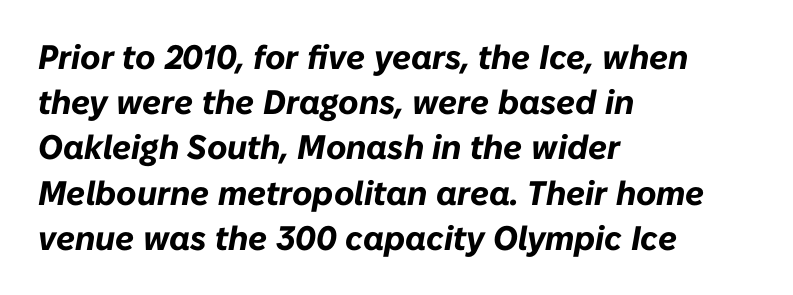
The image shows 34 px bold type, italic (leaning right); set left-aligned, normal line spacing (1.33x), normal letter spacing, not underlined; low stroke contrast and a medium x-height.
